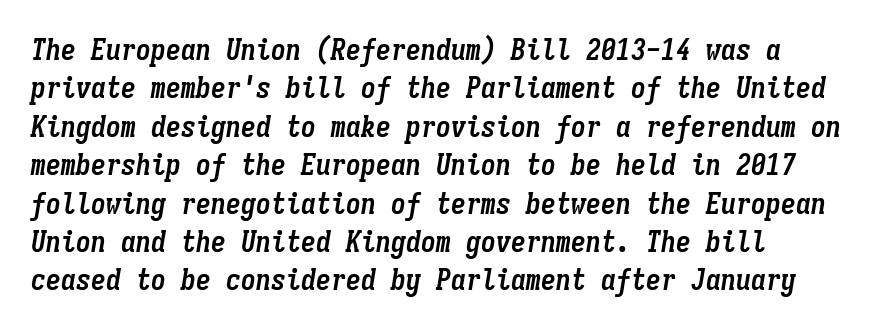
The image shows 30 px semibold, condensed type, italic (leaning right), monospaced; set left-aligned, normal line spacing (1.28x), normal letter spacing, not underlined; low stroke contrast and a medium x-height.
